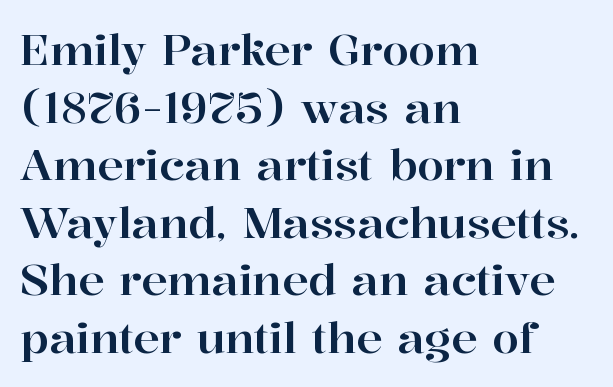
Q: Is the text italic (slanted)? A: No, it is upright.
Q: Is the typeface a serif or a sans-serif typeface? A: Serif.
Q: Is the text underlined? A: No.
Q: How is the paragraph aligned? A: Left-aligned.
Q: Is the spacing between letters normal or unusually wide? A: Normal.
Q: Is the spacing between lines tight, normal or loose? A: Normal.
Q: Width (condensed, normal, or wide)? A: Normal.
Q: Stroke contrast? A: High.
Q: x-height? A: Medium.
Q: Monospaced? A: No.
